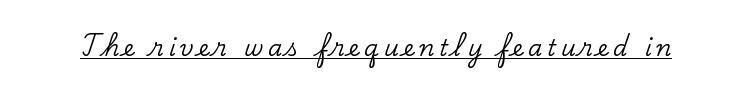
{"underline": "yes", "letter_spacing": "wide", "letter_spacing_em": 0.21, "glyph_px": 23}
